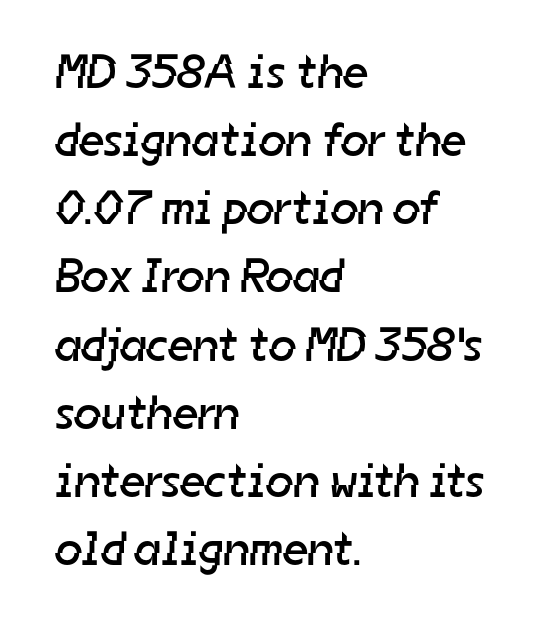
The image shows 48 px regular-weight sans-serif type; set left-aligned, normal line spacing (1.42x), normal letter spacing, not underlined; low stroke contrast and a medium x-height.
